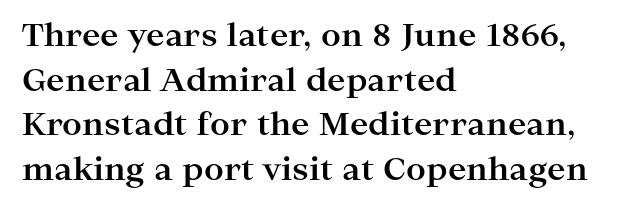
{"serif": "yes", "italic": "no", "bold": "yes", "weight": "bold", "width": "wide", "stroke_contrast": "high", "x_height": "medium", "monospaced": "no", "underline": "no", "align": "left", "line_spacing": "normal", "line_spacing_ratio": 1.44, "letter_spacing": "normal", "letter_spacing_em": 0.0, "glyph_px": 31}
